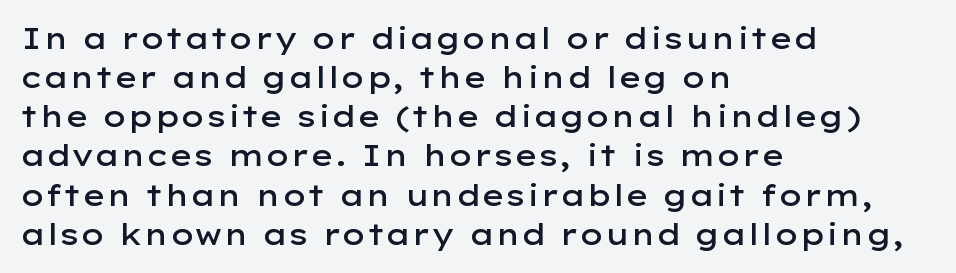
Q: Is the text bold? A: Semi-bold.
Q: Is the text italic (slanted)? A: No, it is upright.
Q: Is the typeface a serif or a sans-serif typeface? A: Sans-serif.
Q: Is the text underlined? A: No.
Q: How is the paragraph aligned? A: Left-aligned.
Q: Is the spacing between letters normal or unusually wide? A: Normal.
Q: Is the spacing between lines tight, normal or loose? A: Normal.
Q: Width (condensed, normal, or wide)? A: Wide.
Q: Stroke contrast? A: Low.
Q: x-height? A: Medium.
Q: Monospaced? A: No.
